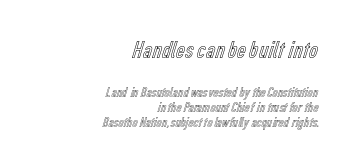
The image shows 25 px text type; set right-aligned, tight line spacing (1.07x), normal letter spacing, not underlined; the first (top) block is 1.79x larger.
